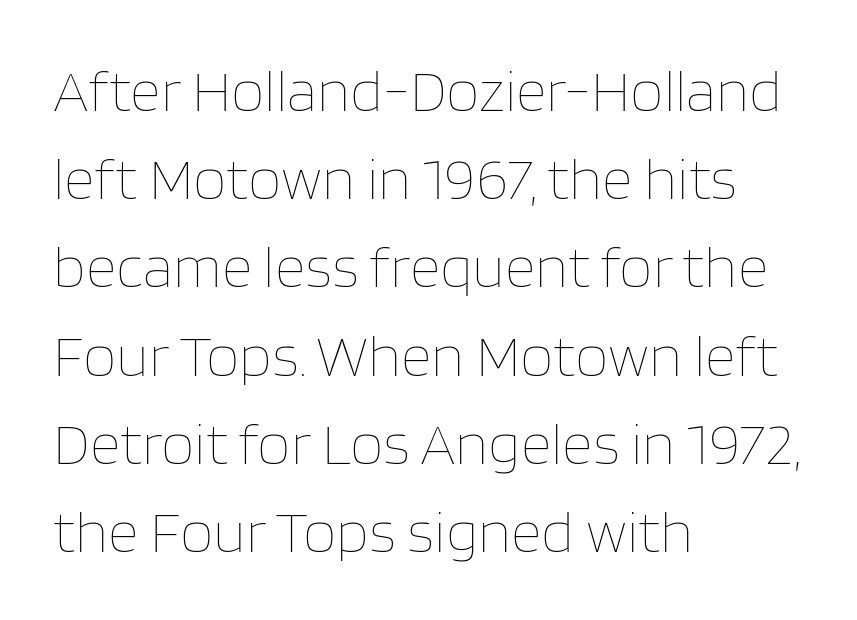
Q: Is the text bold? A: No.
Q: Is the text italic (slanted)? A: No, it is upright.
Q: Is the text underlined? A: No.
Q: How is the paragraph aligned? A: Left-aligned.
Q: Is the spacing between letters normal or unusually wide? A: Normal.
Q: Is the spacing between lines tight, normal or loose? A: Normal.
Q: Width (condensed, normal, or wide)? A: Normal.
Q: Stroke contrast? A: Low.
Q: x-height? A: Large.
Q: Monospaced? A: No.
